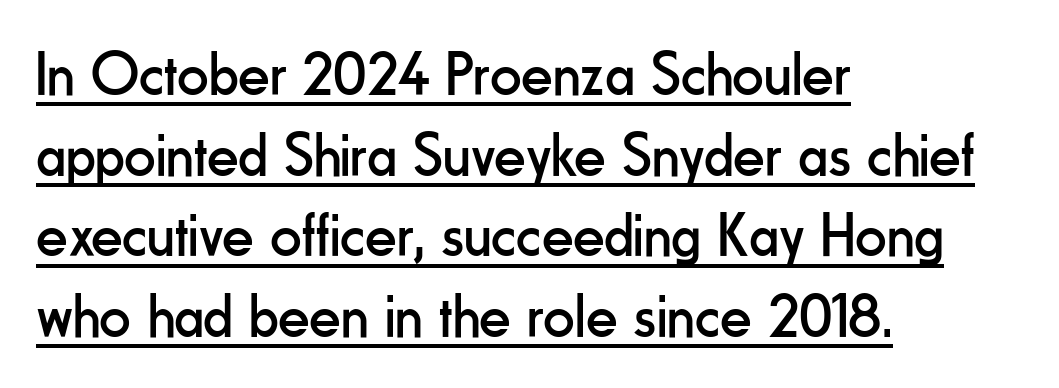
{"serif": "no", "italic": "no", "bold": "no", "weight": "regular", "width": "condensed", "stroke_contrast": "low", "x_height": "small", "monospaced": "no", "underline": "yes", "align": "left", "line_spacing": "normal", "line_spacing_ratio": 1.3, "letter_spacing": "normal", "letter_spacing_em": 0.0, "glyph_px": 62}
